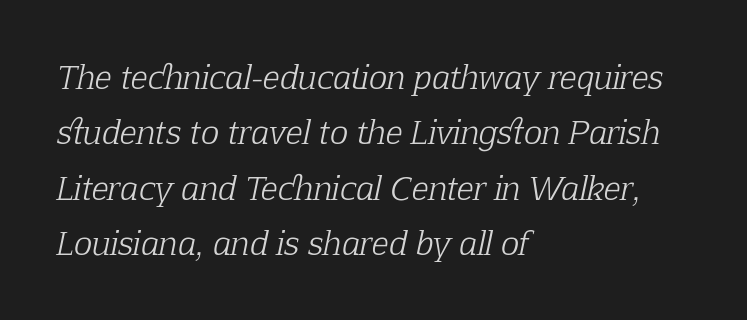
{"serif": "yes", "italic": "yes", "lean": "right", "slant_degrees": 12, "bold": "no", "weight": "light", "width": "normal", "stroke_contrast": "low", "x_height": "medium", "monospaced": "no", "underline": "no", "align": "left", "line_spacing_ratio": 1.79, "letter_spacing": "normal", "letter_spacing_em": 0.0, "glyph_px": 31}
